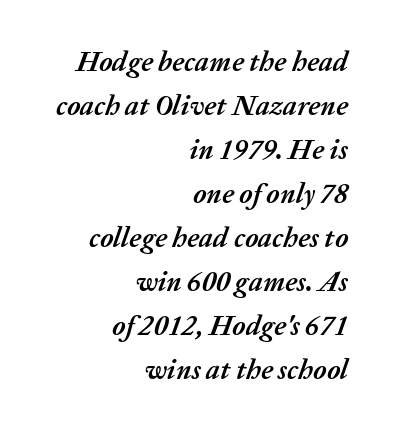
A typesetter would call this zero additional tracking. The passage shown is not underscored anywhere. Typeset ragged left — the right edge is the straight one. The face used here is proportionally spaced, like ordinary book or web type. This sample keeps an unexceptional amount of space between lines. A typesetter would mark this as italic.
